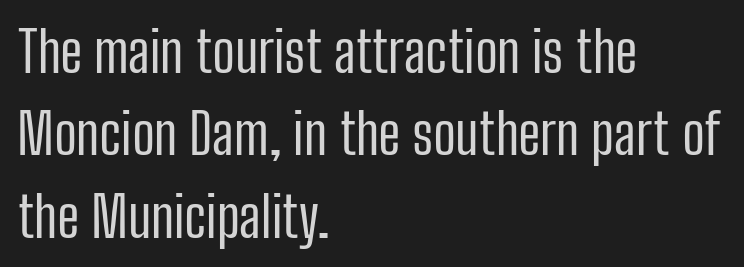
Q: Is the text bold? A: No.
Q: Is the text italic (slanted)? A: No, it is upright.
Q: Is the typeface a serif or a sans-serif typeface? A: Sans-serif.
Q: Is the text underlined? A: No.
Q: How is the paragraph aligned? A: Left-aligned.
Q: Is the spacing between letters normal or unusually wide? A: Normal.
Q: Is the spacing between lines tight, normal or loose? A: Normal.
Q: Width (condensed, normal, or wide)? A: Condensed.
Q: Stroke contrast? A: Low.
Q: x-height? A: Medium.
Q: Monospaced? A: No.
